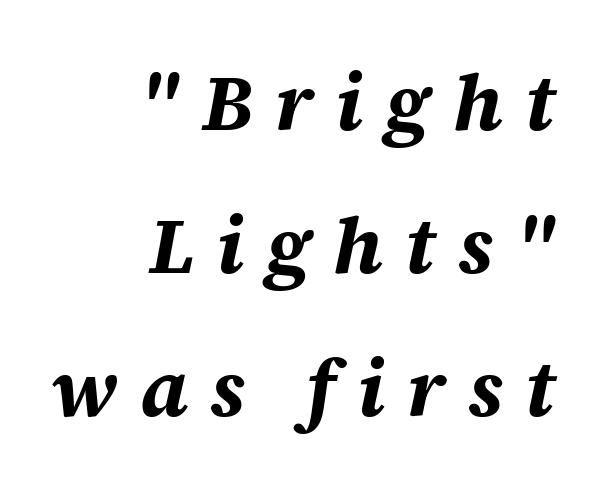
{"italic": "yes", "lean": "right", "slant_degrees": 12, "bold": "yes", "weight": "bold", "width": "normal", "stroke_contrast": "medium", "x_height": "large", "monospaced": "no", "underline": "no", "align": "right", "line_spacing_ratio": 1.81, "letter_spacing": "wide", "letter_spacing_em": 0.28, "glyph_px": 79}
